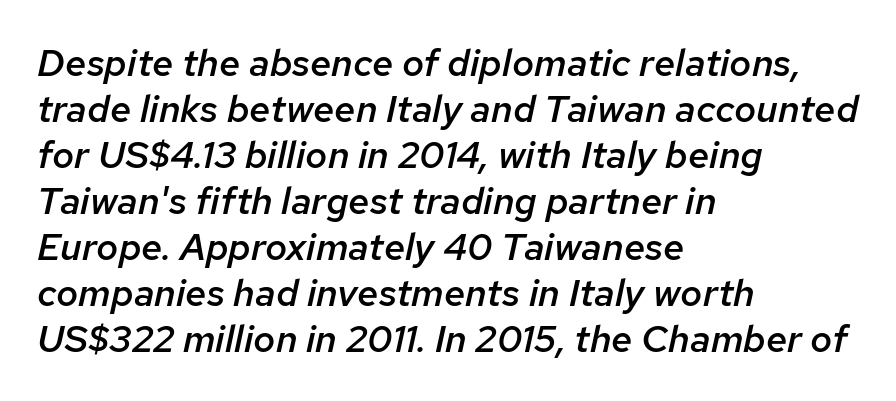
Semibold letterforms, between regular and bold. The glyphs are unaccompanied by any horizontal stroke below them. A student would call this left alignment; a typographer would say flush left, rag right. These lines are rendered in a variable-pitch font. Caption: standard tracking, unaltered. Does the lettering tilt? It does — this is italic.
